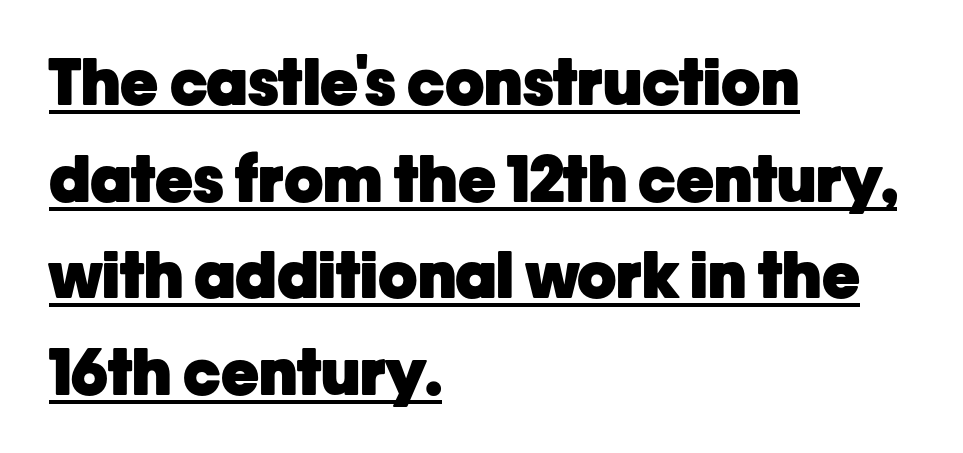
Q: Is the text bold? A: Yes.
Q: Is the text italic (slanted)? A: No, it is upright.
Q: Is the typeface a serif or a sans-serif typeface? A: Sans-serif.
Q: Is the text underlined? A: Yes.
Q: How is the paragraph aligned? A: Left-aligned.
Q: Is the spacing between letters normal or unusually wide? A: Normal.
Q: Is the spacing between lines tight, normal or loose? A: Normal.
Q: Width (condensed, normal, or wide)? A: Normal.
Q: Stroke contrast? A: Low.
Q: x-height? A: Medium.
Q: Monospaced? A: No.
